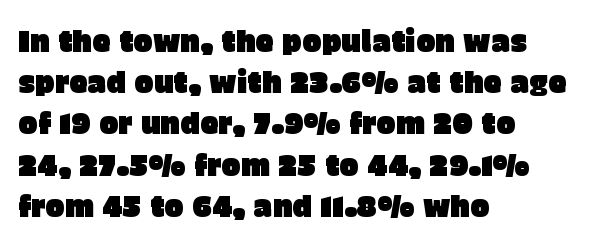
Q: Is the text italic (slanted)? A: No, it is upright.
Q: Is the typeface a serif or a sans-serif typeface? A: Sans-serif.
Q: Is the text underlined? A: No.
Q: How is the paragraph aligned? A: Left-aligned.
Q: Is the spacing between letters normal or unusually wide? A: Normal.
Q: Is the spacing between lines tight, normal or loose? A: Normal.
Q: Width (condensed, normal, or wide)? A: Normal.
Q: Stroke contrast? A: Low.
Q: x-height? A: Large.
Q: Monospaced? A: No.
